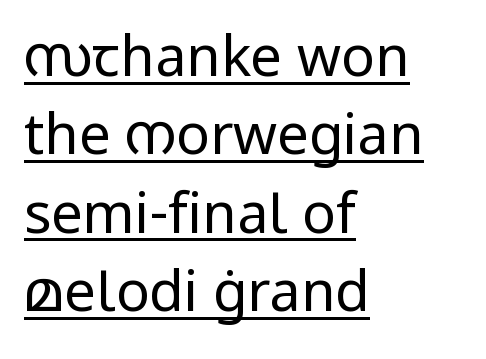
A typesetter would call this leading conventional body-copy spacing. Every word sits above its own underline. A student would call this left alignment; a typographer would say flush left, rag right. Look at the bottom of the vertical strokes: they stop flat, with no serifs. It's the straight-up-and-down kind of type. The passage shown is typed in a proportional face where columns would drift.
